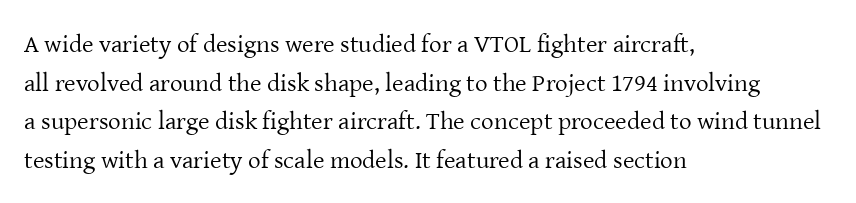
{"italic": "no", "bold": "no", "underline": "no", "align": "left", "line_spacing": "normal", "line_spacing_ratio": 1.55, "letter_spacing": "normal", "letter_spacing_em": 0.0, "glyph_px": 25}
